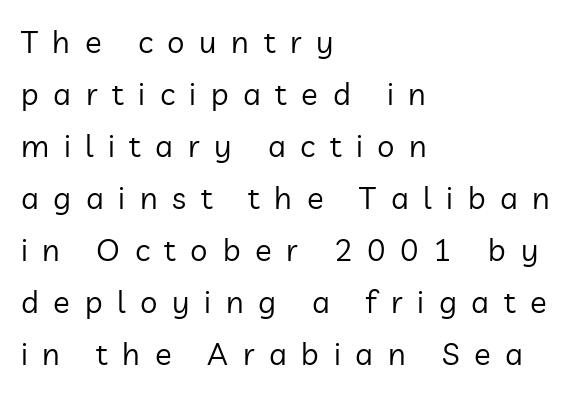
The image shows 31 px regular-weight sans-serif type, upright; set left-aligned, normal line spacing (1.68x), unusually wide letter spacing (+0.47 em), not underlined; low stroke contrast and a medium x-height.
